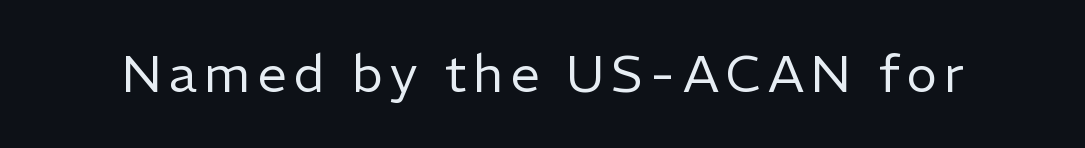
The image shows 52 px regular-weight sans-serif type, upright; set not underlined; low stroke contrast and a medium x-height.
